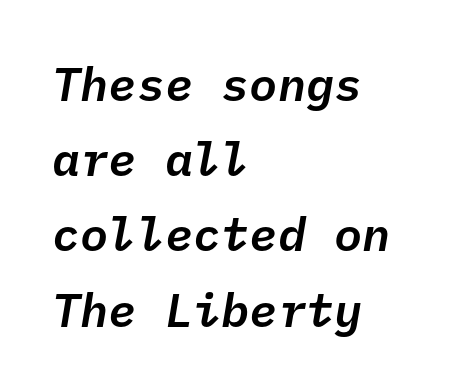
The image shows 47 px text type, italic (leaning right), monospaced; set left-aligned, normal line spacing (1.6x), normal letter spacing, not underlined; low stroke contrast and a medium x-height.
